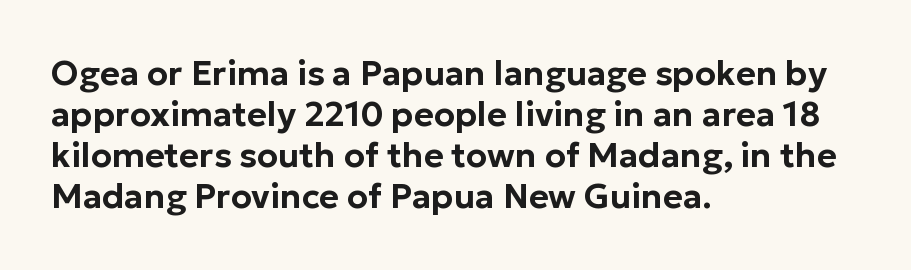
The image shows 34 px sans-serif type, upright; set left-aligned, line spacing 1.21x, normal letter spacing, not underlined; low stroke contrast and a medium x-height.
